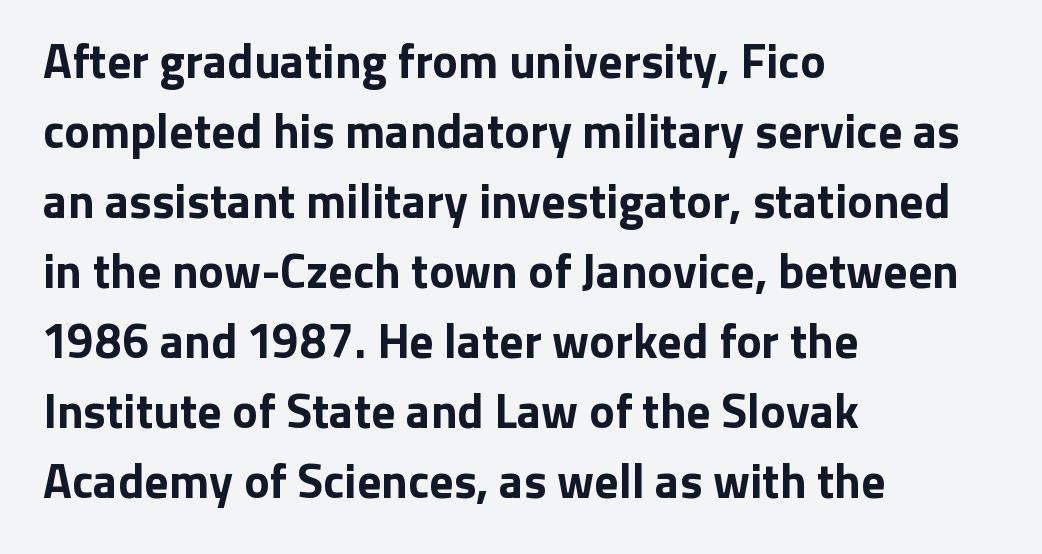
Q: Is the text bold? A: Yes.
Q: Is the text italic (slanted)? A: No, it is upright.
Q: Is the typeface a serif or a sans-serif typeface? A: Sans-serif.
Q: Is the text underlined? A: No.
Q: How is the paragraph aligned? A: Left-aligned.
Q: Is the spacing between letters normal or unusually wide? A: Normal.
Q: Is the spacing between lines tight, normal or loose? A: Normal.
Q: Width (condensed, normal, or wide)? A: Normal.
Q: Stroke contrast? A: Low.
Q: x-height? A: Medium.
Q: Monospaced? A: No.
